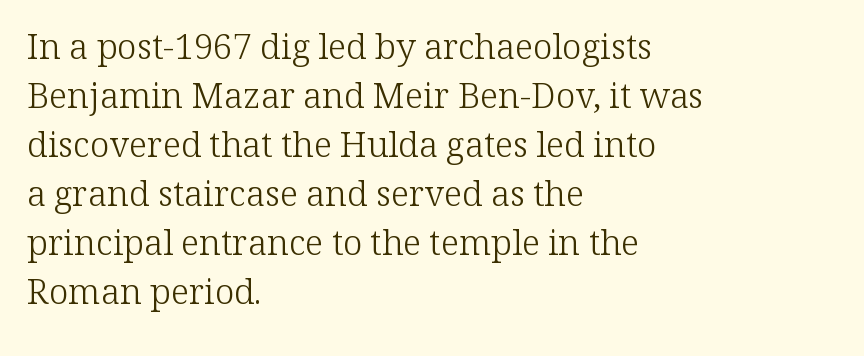
Honestly, there is no underline to notice here at all. Characters remain perfectly vertical along every line. The weight would be labelled regular, book, light, or lighter still. Serifs: yes, visible at the terminals of the letterforms. Alignment: flush left.
